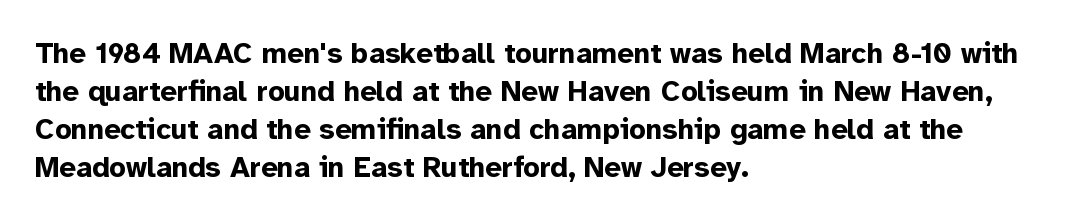
The image shows 29 px bold sans-serif type, upright; set left-aligned, normal line spacing (1.31x), normal letter spacing, not underlined; low stroke contrast and a medium x-height.
